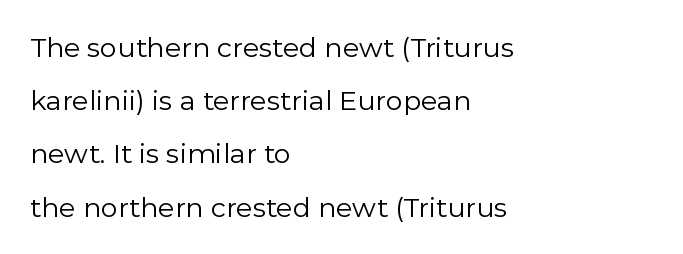
Q: Is the text bold? A: No.
Q: Is the text italic (slanted)? A: No, it is upright.
Q: Is the text underlined? A: No.
Q: How is the paragraph aligned? A: Left-aligned.
Q: Is the spacing between letters normal or unusually wide? A: Normal.
Q: Is the spacing between lines tight, normal or loose? A: Loose.
